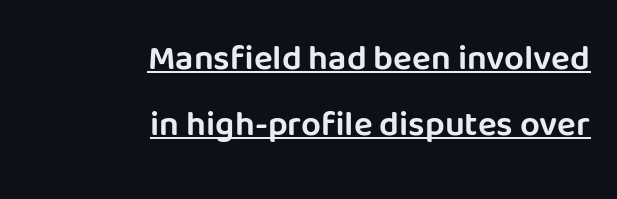
{"serif": "no", "italic": "no", "width": "normal", "stroke_contrast": "low", "x_height": "large", "monospaced": "no", "underline": "yes", "align": "right", "line_spacing_ratio": 1.88, "letter_spacing": "normal", "letter_spacing_em": 0.0, "glyph_px": 35}
